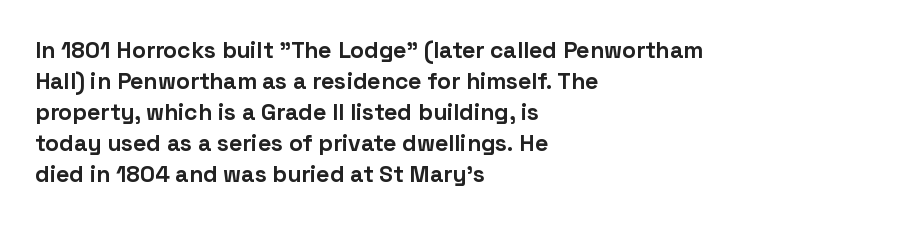
The image shows 23 px bold type, upright; set left-aligned, normal line spacing (1.35x), normal letter spacing, not underlined.
